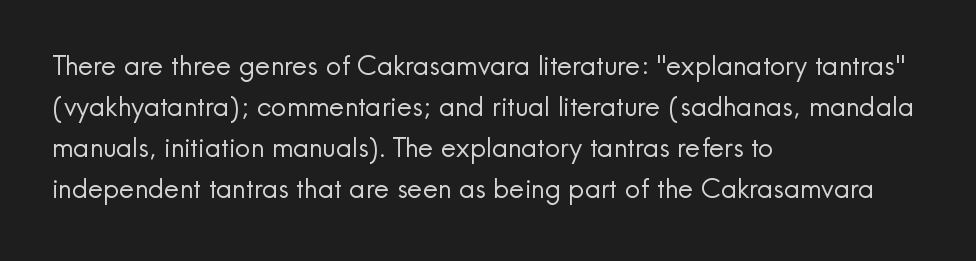
Q: Is the text bold? A: No.
Q: Is the text italic (slanted)? A: No, it is upright.
Q: Is the text underlined? A: No.
Q: How is the paragraph aligned? A: Left-aligned.
Q: Is the spacing between letters normal or unusually wide? A: Normal.
Q: Is the spacing between lines tight, normal or loose? A: Normal.
